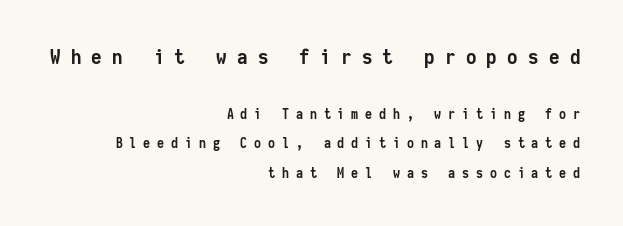
{"italic": "no", "bold": "yes", "underline": "no", "align": "right", "line_spacing": "loose", "line_spacing_ratio": 2.13, "letter_spacing": "wide", "letter_spacing_em": 0.49, "larger_block": "first", "size_ratio": 1.5, "glyph_px": 21}
